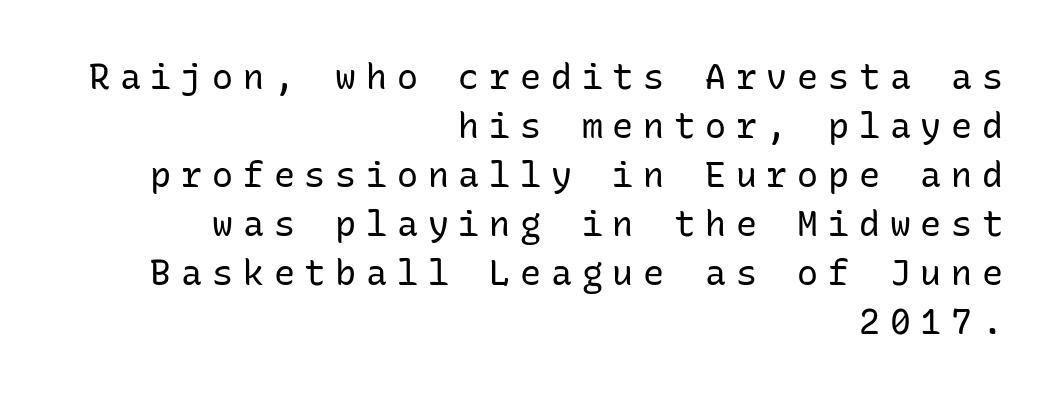
The image shows 35 px regular-weight sans-serif type, upright, monospaced; set right-aligned, normal line spacing (1.4x), unusually wide letter spacing (+0.28 em), not underlined; low stroke contrast and a medium x-height.
